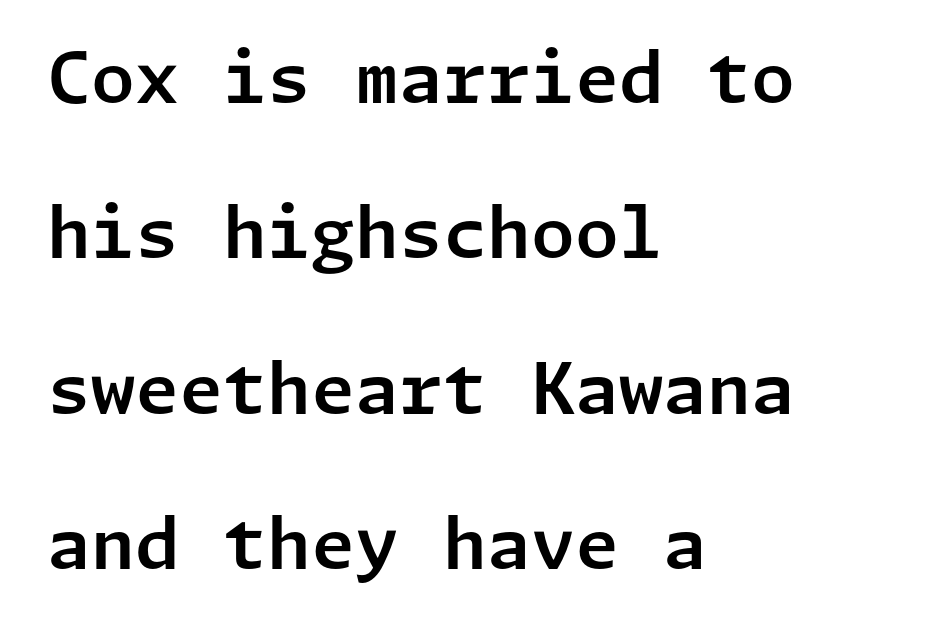
{"serif": "no", "italic": "no", "width": "normal", "stroke_contrast": "low", "x_height": "medium", "underline": "no", "align": "left", "line_spacing": "loose", "line_spacing_ratio": 2.19, "letter_spacing": "normal", "letter_spacing_em": 0.0, "glyph_px": 71}
